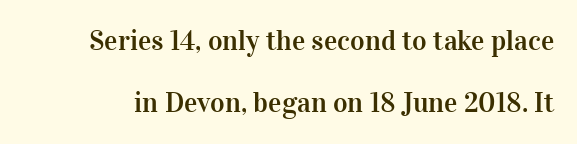
{"serif": "yes", "italic": "no", "width": "normal", "stroke_contrast": "high", "x_height": "medium", "monospaced": "no", "underline": "no", "line_spacing": "loose", "line_spacing_ratio": 2.23, "letter_spacing": "normal", "letter_spacing_em": 0.0, "glyph_px": 28}
